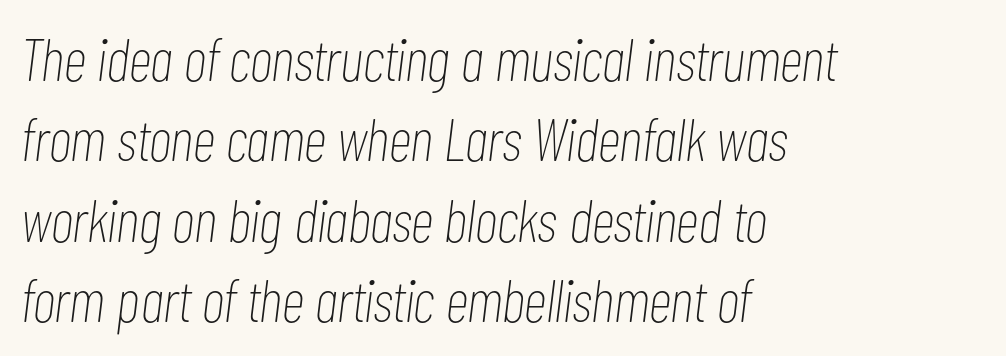
{"italic": "yes", "lean": "right", "slant_degrees": 7, "bold": "no", "weight": "thin", "width": "condensed", "stroke_contrast": "low", "x_height": "medium", "monospaced": "no", "underline": "no", "align": "left", "line_spacing": "normal", "line_spacing_ratio": 1.34, "letter_spacing": "normal", "letter_spacing_em": 0.0, "glyph_px": 60}
